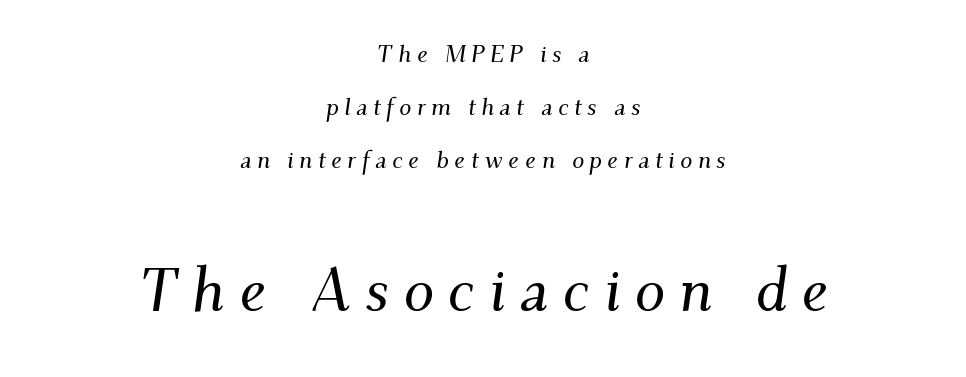
Caption: expanded tracking, letters set apart. A typesetter would call this leading open, well beyond the default. Layout note: lines centered. Decoration check: the copy has no underline. Every character sits at an angle, as italics do.
